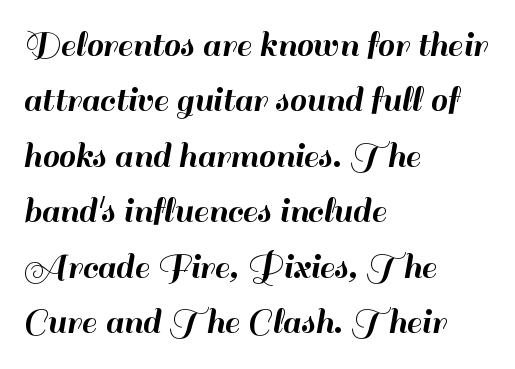
{"serif": "no", "width": "normal", "stroke_contrast": "high", "x_height": "small", "monospaced": "no", "underline": "no", "align": "left", "line_spacing": "normal", "line_spacing_ratio": 1.46, "letter_spacing": "normal", "letter_spacing_em": 0.0, "glyph_px": 38}
